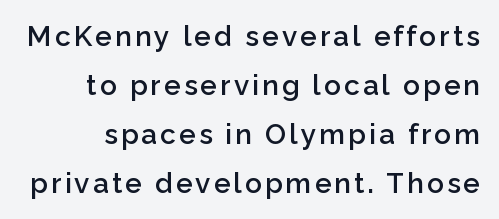
Regarding serifs, this sample does without them. These lines carry some extra weight — a demibold, not a full bold. Do the letters lean? They stand straight. Plain, unruled lines of type. The passage shown is typed in a proportional face where columns would drift.
